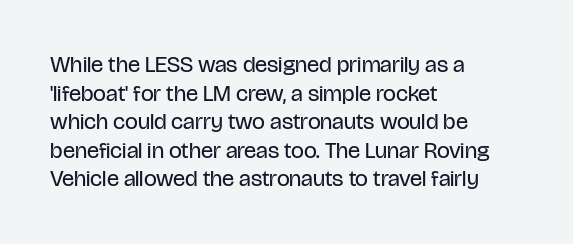
The image shows 23 px text type, upright; set left-aligned, line spacing 1.24x, normal letter spacing, not underlined.
